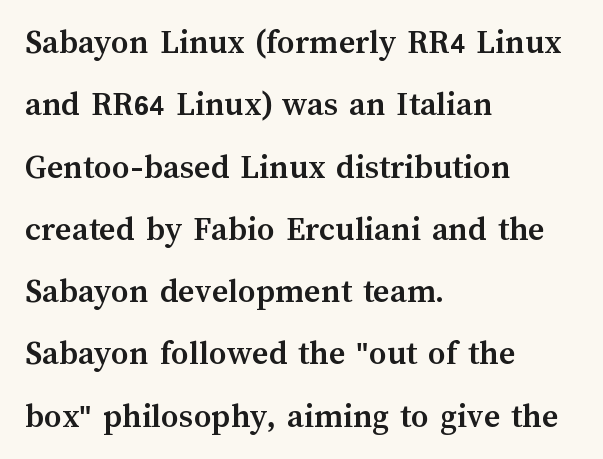
The string is rendered with underlining switched off. Proportional: the letters do not fall into vertical columns. The lettering holds an erect, upright posture throughout. Set as a true bold cut, around the 700 mark. The line texture is even and compact thanks to regular tracking.
